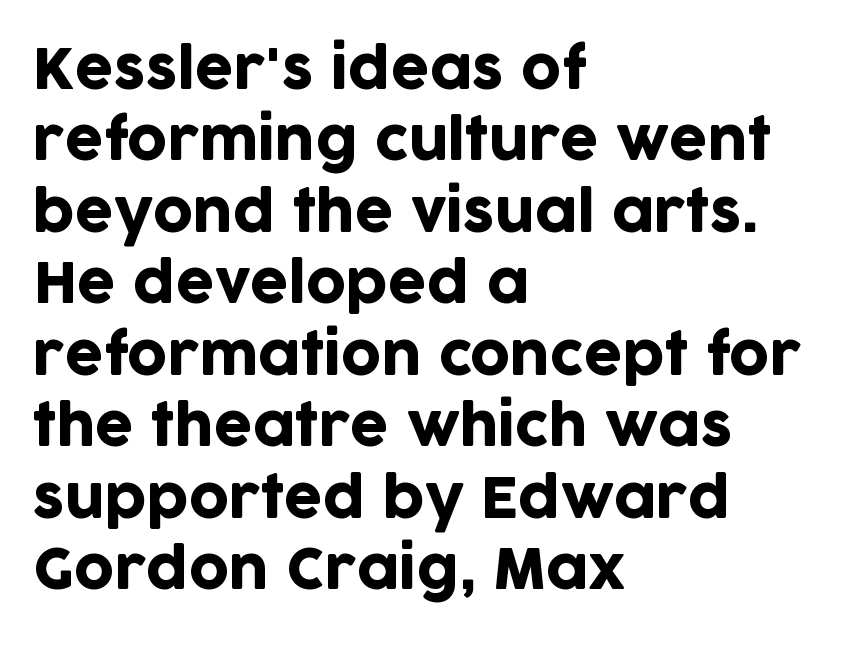
The text block is weighted toward the left margin, trailing off unevenly rightward. Rendered with straight, roman letterforms. This rendering employs a face without finishing strokes, i.e., a sans-serif. You could not count columns in this text — the font is proportionally spaced. A typesetter would call this zero additional tracking. The passage shown stacks its lines at a standard gap.
